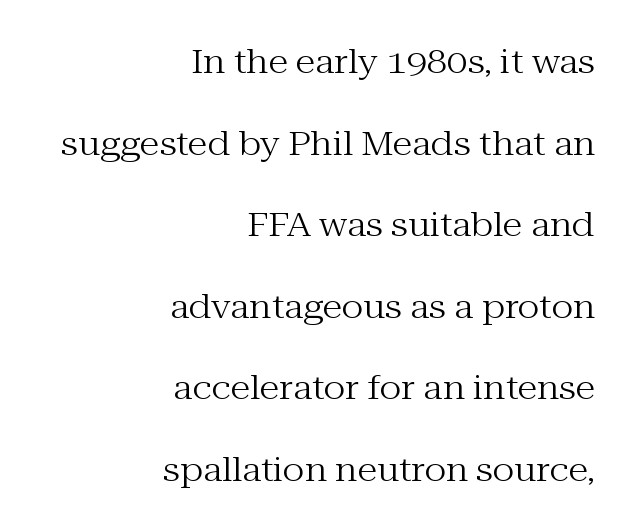
Q: Is the text bold? A: No.
Q: Is the text italic (slanted)? A: No, it is upright.
Q: Is the typeface a serif or a sans-serif typeface? A: Serif.
Q: Is the text underlined? A: No.
Q: How is the paragraph aligned? A: Right-aligned.
Q: Is the spacing between letters normal or unusually wide? A: Normal.
Q: Is the spacing between lines tight, normal or loose? A: Loose.
Q: Width (condensed, normal, or wide)? A: Normal.
Q: Stroke contrast? A: Medium.
Q: x-height? A: Medium.
Q: Monospaced? A: No.
